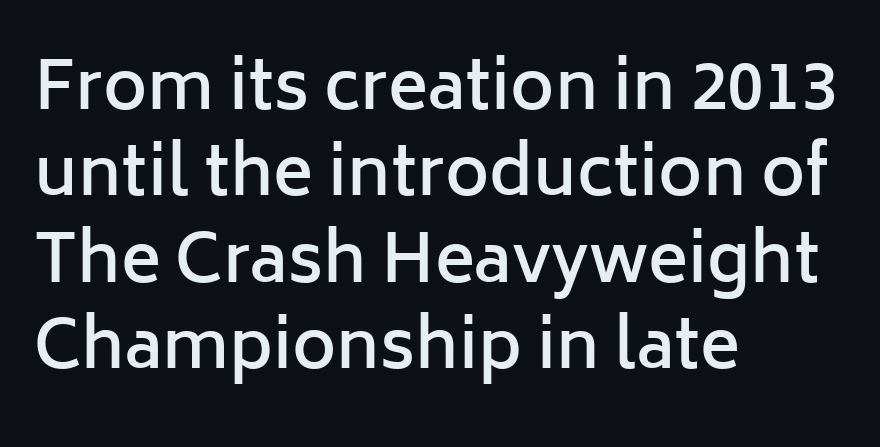
The image shows 67 px semibold sans-serif type, upright; set left-aligned, normal line spacing (1.29x), normal letter spacing, not underlined; low stroke contrast and a medium x-height.
